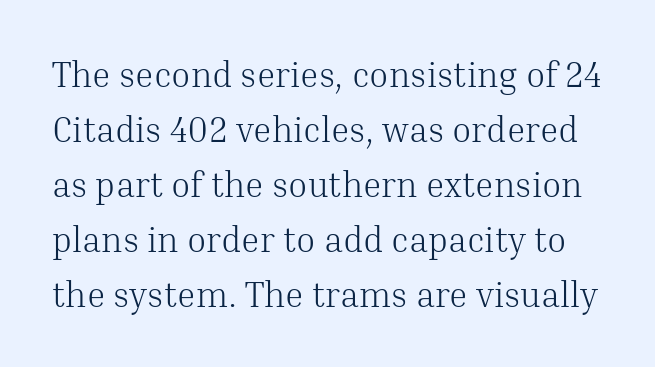
Q: Is the text bold? A: No.
Q: Is the text italic (slanted)? A: No, it is upright.
Q: Is the typeface a serif or a sans-serif typeface? A: Serif.
Q: Is the text underlined? A: No.
Q: Is the spacing between letters normal or unusually wide? A: Normal.
Q: Is the spacing between lines tight, normal or loose? A: Normal.
Q: Width (condensed, normal, or wide)? A: Normal.
Q: Stroke contrast? A: Medium.
Q: x-height? A: Medium.
Q: Monospaced? A: No.
